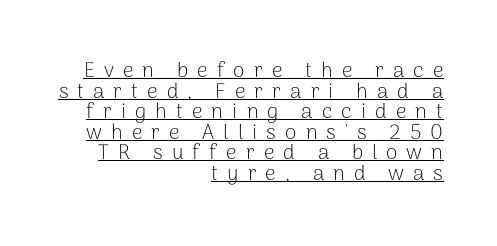
{"italic": "no", "bold": "no", "underline": "yes", "align": "right", "line_spacing": "tight", "line_spacing_ratio": 0.98, "letter_spacing": "wide", "letter_spacing_em": 0.43, "glyph_px": 21}
